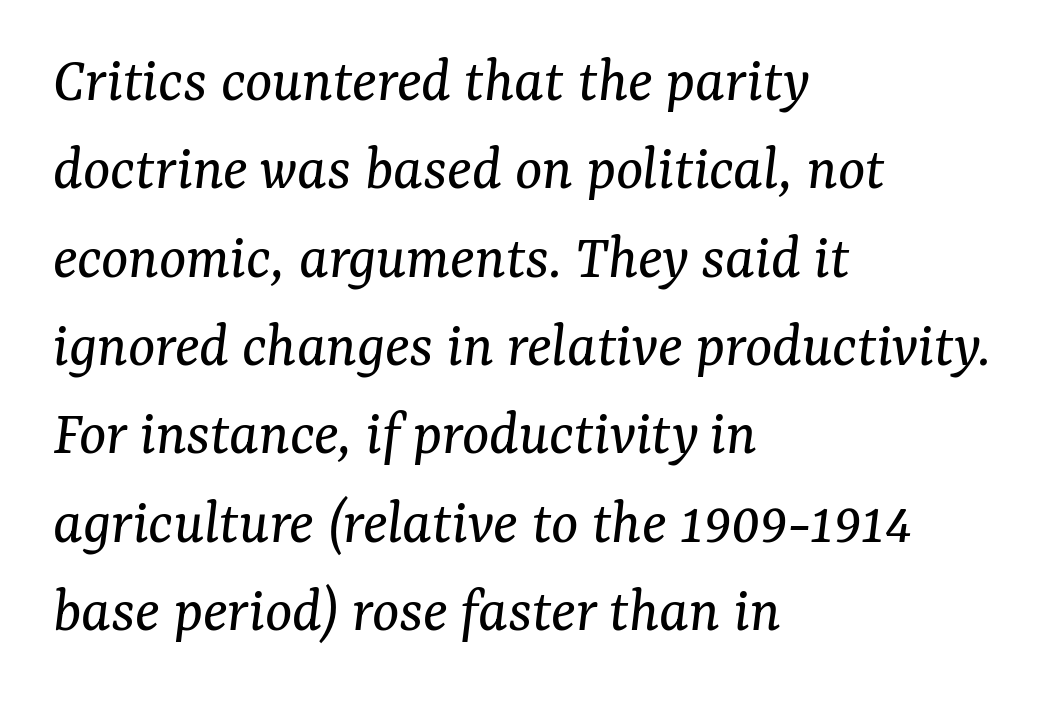
The image shows 64 px regular-weight serif type, italic (leaning right); set left-aligned, normal line spacing (1.38x), normal letter spacing, not underlined; medium stroke contrast and a medium x-height.
